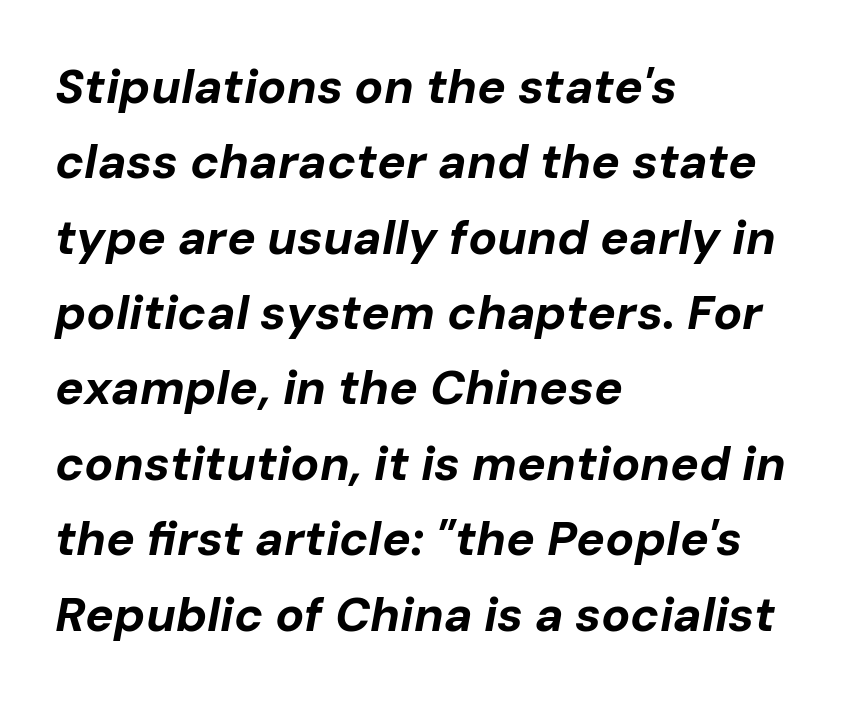
{"italic": "yes", "lean": "right", "slant_degrees": 10, "bold": "yes", "weight": "bold", "width": "normal", "stroke_contrast": "low", "x_height": "medium", "monospaced": "no", "underline": "no", "align": "left", "line_spacing": "normal", "line_spacing_ratio": 1.57, "letter_spacing": "normal", "letter_spacing_em": 0.0, "glyph_px": 48}
